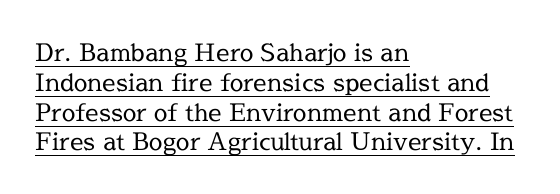
Each line starts at the same left margin while the right side varies. The characters are drawn with everyday or finer stroke widths. Posture: vertical. These lines keep a tight, regular rhythm from letter to letter. Underlined type.
